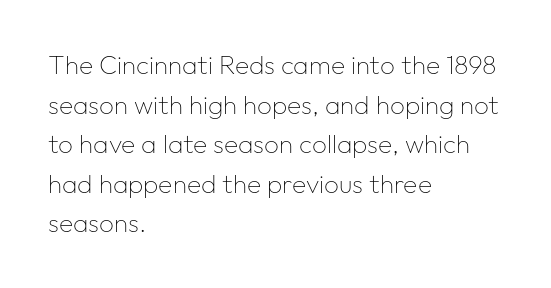
Q: Is the text bold? A: No.
Q: Is the text italic (slanted)? A: No, it is upright.
Q: Is the text underlined? A: No.
Q: How is the paragraph aligned? A: Left-aligned.
Q: Is the spacing between letters normal or unusually wide? A: Normal.
Q: Is the spacing between lines tight, normal or loose? A: Normal.
